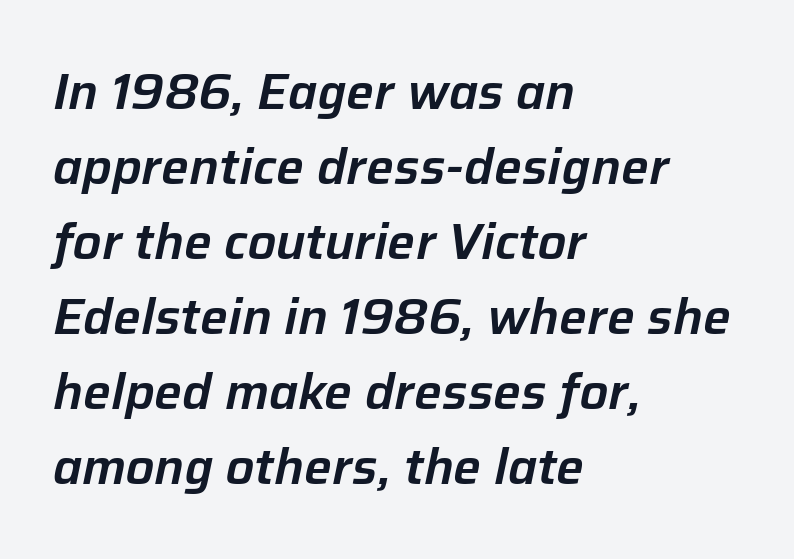
The image shows 49 px text type, italic (leaning right); set left-aligned, normal line spacing (1.53x), normal letter spacing, not underlined; low stroke contrast and a medium x-height.
